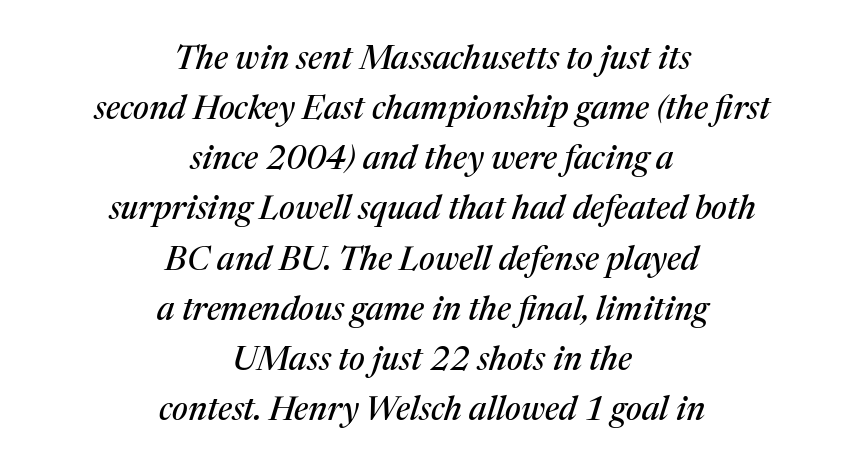
Q: Is the text italic (slanted)? A: Yes, it leans right by about 17 degrees.
Q: Is the typeface a serif or a sans-serif typeface? A: Serif.
Q: Is the text underlined? A: No.
Q: How is the paragraph aligned? A: Centered.
Q: Is the spacing between letters normal or unusually wide? A: Normal.
Q: Is the spacing between lines tight, normal or loose? A: Normal.
Q: Width (condensed, normal, or wide)? A: Normal.
Q: Stroke contrast? A: Medium.
Q: x-height? A: Medium.
Q: Monospaced? A: No.
